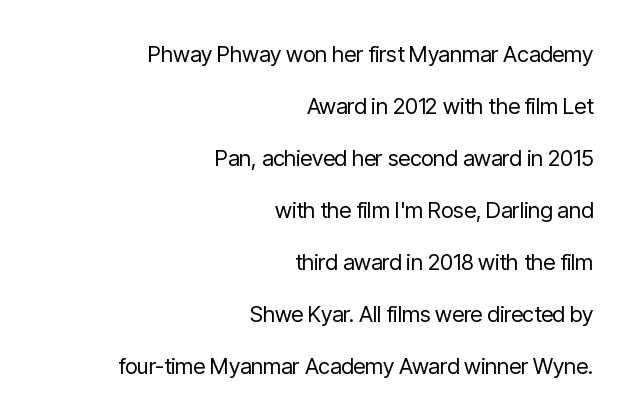
Q: Is the text bold? A: No.
Q: Is the text italic (slanted)? A: No, it is upright.
Q: Is the text underlined? A: No.
Q: How is the paragraph aligned? A: Right-aligned.
Q: Is the spacing between letters normal or unusually wide? A: Normal.
Q: Is the spacing between lines tight, normal or loose? A: Loose.
